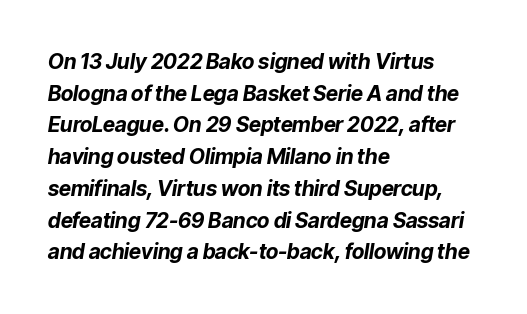
{"italic": "yes", "lean": "right", "slant_degrees": 9, "bold": "yes", "underline": "no", "align": "left", "line_spacing": "normal", "line_spacing_ratio": 1.51, "letter_spacing": "normal", "letter_spacing_em": 0.0, "glyph_px": 21}
